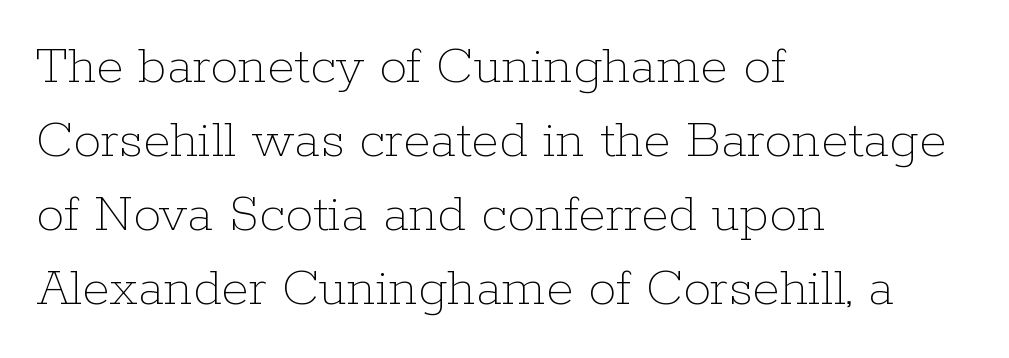
{"italic": "no", "bold": "no", "weight": "thin", "width": "normal", "stroke_contrast": "low", "x_height": "medium", "monospaced": "no", "underline": "no", "align": "left", "line_spacing": "normal", "line_spacing_ratio": 1.32, "letter_spacing": "normal", "letter_spacing_em": 0.0, "glyph_px": 56}
